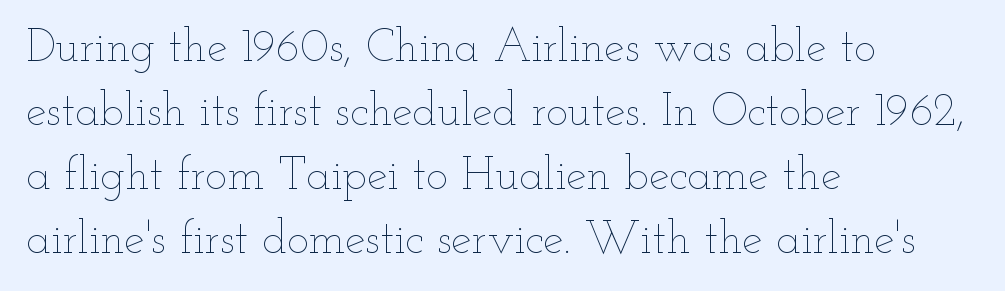
The face used here is rendered with its standard letterfit. No word sits above an underline. The passage shown is not bold in any degree. The space between consecutive lines is moderate.
